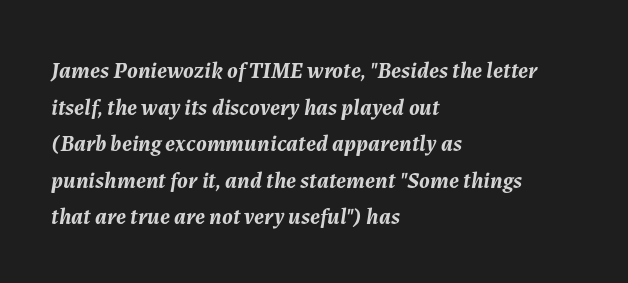
The image shows 23 px bold type, italic (leaning right); set left-aligned, normal line spacing (1.59x), normal letter spacing, not underlined.
